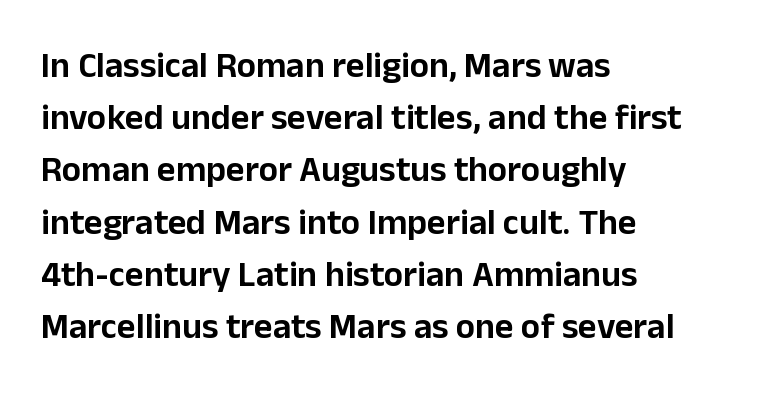
Q: Is the text italic (slanted)? A: No, it is upright.
Q: Is the typeface a serif or a sans-serif typeface? A: Sans-serif.
Q: Is the text underlined? A: No.
Q: How is the paragraph aligned? A: Left-aligned.
Q: Is the spacing between letters normal or unusually wide? A: Normal.
Q: Is the spacing between lines tight, normal or loose? A: Normal.
Q: Width (condensed, normal, or wide)? A: Normal.
Q: Stroke contrast? A: Low.
Q: x-height? A: Medium.
Q: Monospaced? A: No.
